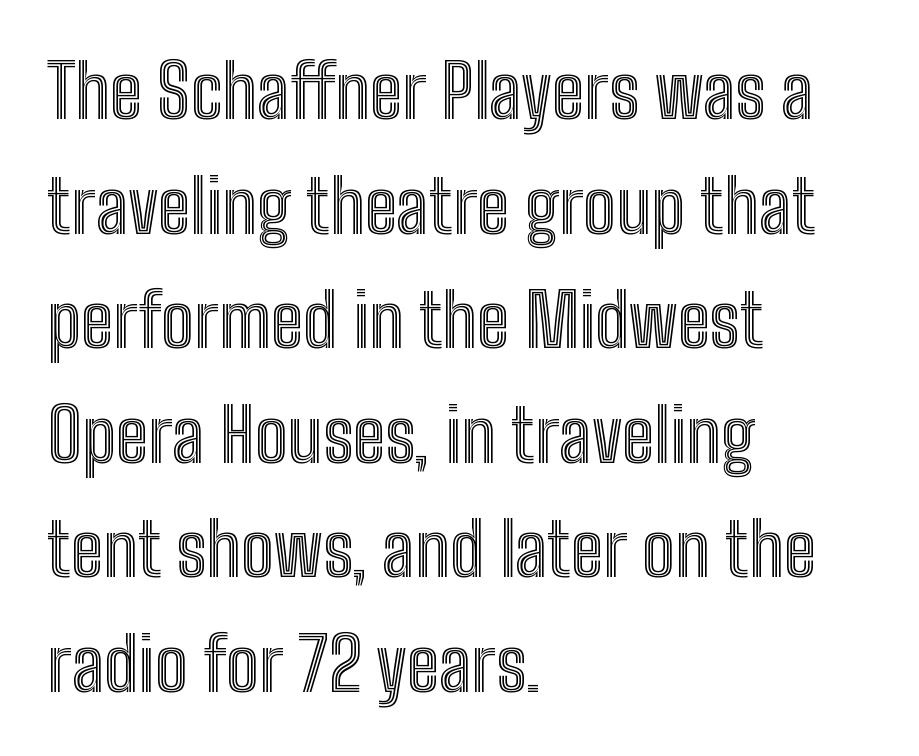
Q: Is the text italic (slanted)? A: No, it is upright.
Q: Is the text underlined? A: No.
Q: How is the paragraph aligned? A: Left-aligned.
Q: Is the spacing between letters normal or unusually wide? A: Normal.
Q: Is the spacing between lines tight, normal or loose? A: Normal.
Q: Width (condensed, normal, or wide)? A: Condensed.
Q: x-height? A: Medium.
Q: Monospaced? A: No.
